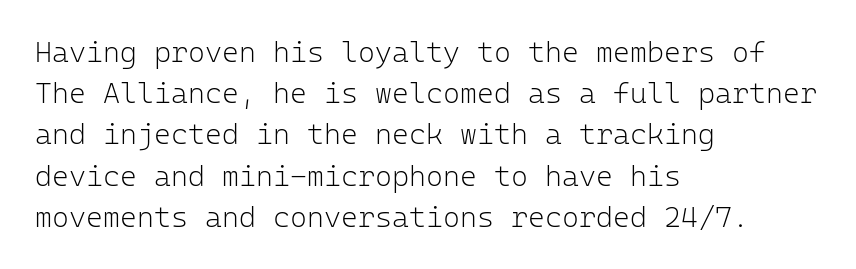
The image shows 29 px light sans-serif type, upright, monospaced; set left-aligned, normal line spacing (1.42x), normal letter spacing, not underlined; low stroke contrast and a medium x-height.
